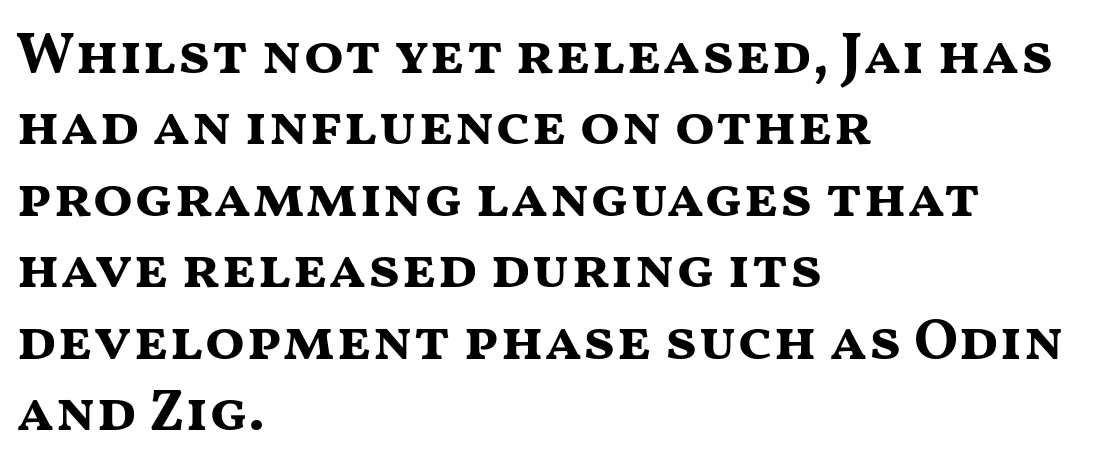
Q: Is the text bold? A: Yes.
Q: Is the text italic (slanted)? A: No, it is upright.
Q: Is the typeface a serif or a sans-serif typeface? A: Sans-serif.
Q: Is the text underlined? A: No.
Q: How is the paragraph aligned? A: Left-aligned.
Q: Is the spacing between letters normal or unusually wide? A: Normal.
Q: Width (condensed, normal, or wide)? A: Wide.
Q: Stroke contrast? A: Medium.
Q: x-height? A: Medium.
Q: Monospaced? A: No.
